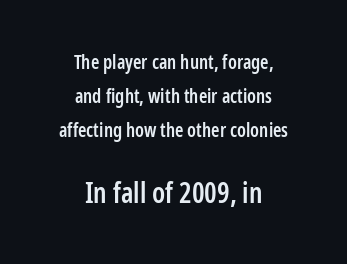
Q: Is the text bold? A: Semi-bold.
Q: Is the text italic (slanted)? A: No, it is upright.
Q: Is the typeface a serif or a sans-serif typeface? A: Sans-serif.
Q: Is the text underlined? A: No.
Q: How is the paragraph aligned? A: Centered.
Q: Is the spacing between letters normal or unusually wide? A: Normal.
Q: Which block of text is set in a larger size, the first (top) or the second (bottom)? A: The second (bottom) one.
Q: Width (condensed, normal, or wide)? A: Condensed.
Q: Stroke contrast? A: Low.
Q: x-height? A: Medium.
Q: Monospaced? A: No.
